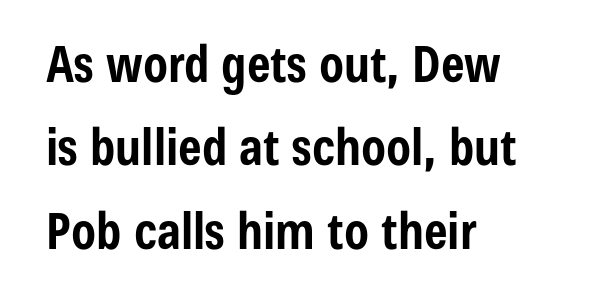
Q: Is the text bold? A: Yes.
Q: Is the text italic (slanted)? A: No, it is upright.
Q: Is the typeface a serif or a sans-serif typeface? A: Sans-serif.
Q: Is the text underlined? A: No.
Q: How is the paragraph aligned? A: Left-aligned.
Q: Is the spacing between letters normal or unusually wide? A: Normal.
Q: Is the spacing between lines tight, normal or loose? A: Normal.
Q: Width (condensed, normal, or wide)? A: Condensed.
Q: Stroke contrast? A: Low.
Q: x-height? A: Medium.
Q: Monospaced? A: No.
